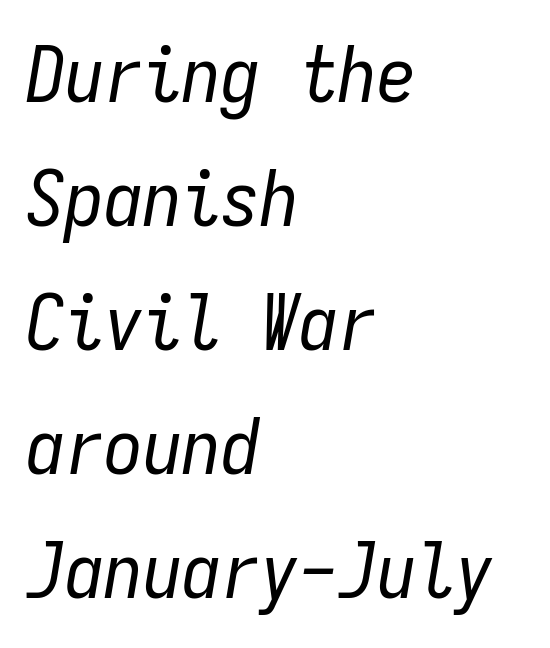
Q: Is the text bold? A: No.
Q: Is the text italic (slanted)? A: Yes, it leans right by about 9 degrees.
Q: Is the text underlined? A: No.
Q: How is the paragraph aligned? A: Left-aligned.
Q: Is the spacing between letters normal or unusually wide? A: Normal.
Q: Is the spacing between lines tight, normal or loose? A: Normal.
Q: Width (condensed, normal, or wide)? A: Condensed.
Q: Stroke contrast? A: Low.
Q: x-height? A: Medium.
Q: Monospaced? A: Yes.
